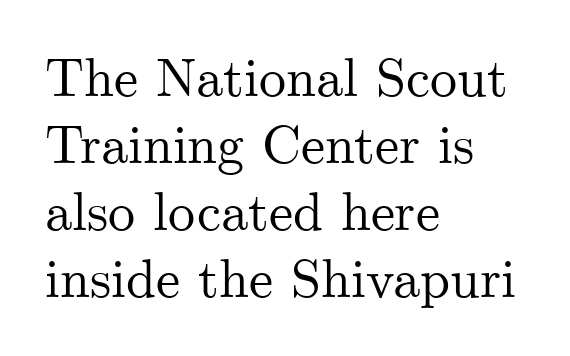
This rendering features lettering with no underline. The passage shown is typeset with a serif family. Italic: no, the glyphs are upright roman. This sample uses plain, unmodified letter spacing.
